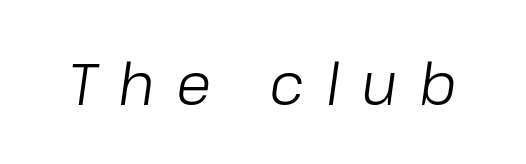
{"italic": "yes", "lean": "right", "slant_degrees": 8, "bold": "no", "weight": "light", "width": "normal", "stroke_contrast": "low", "x_height": "medium", "monospaced": "no", "underline": "no", "letter_spacing": "wide", "letter_spacing_em": 0.37, "glyph_px": 58}
